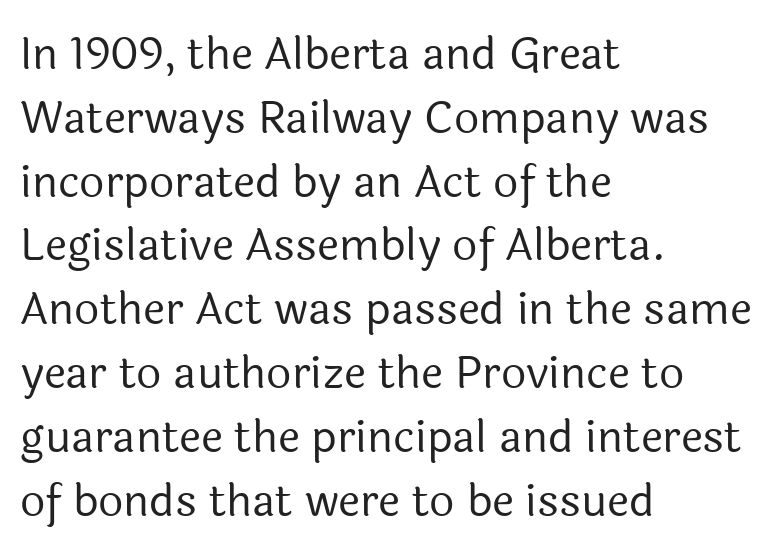
The image shows 44 px regular-weight sans-serif type, upright; set left-aligned, normal line spacing (1.45x), normal letter spacing, not underlined; a medium x-height.
